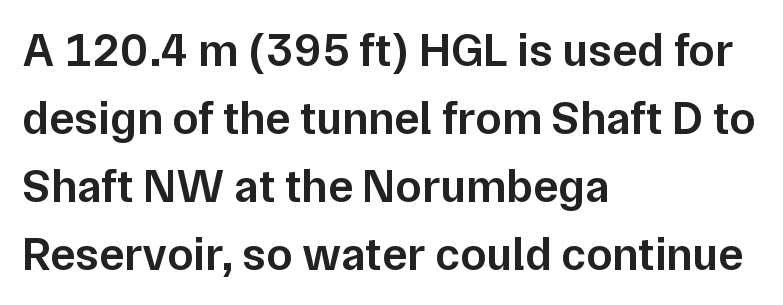
{"serif": "no", "italic": "no", "bold": "semi", "weight": "semibold", "width": "normal", "stroke_contrast": "low", "x_height": "medium", "monospaced": "no", "underline": "no", "align": "left", "line_spacing": "normal", "line_spacing_ratio": 1.45, "letter_spacing": "normal", "letter_spacing_em": 0.0, "glyph_px": 47}
